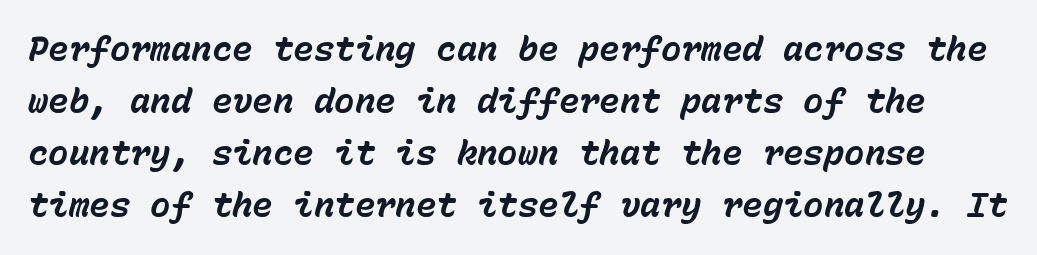
The image shows 34 px bold type, italic (leaning right), monospaced; set normal line spacing (1.53x), normal letter spacing, not underlined; low stroke contrast and a medium x-height.
